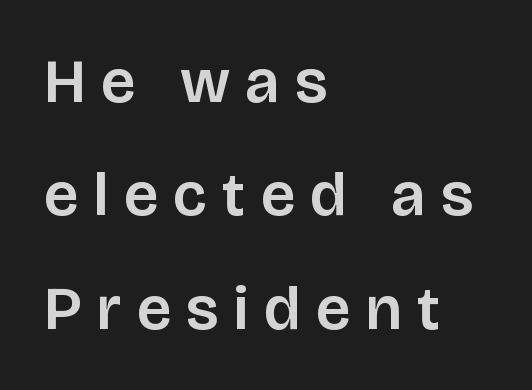
The image shows 62 px sans-serif type, upright; set left-aligned, line spacing 1.83x, unusually wide letter spacing (+0.25 em), not underlined; low stroke contrast and a large x-height.
